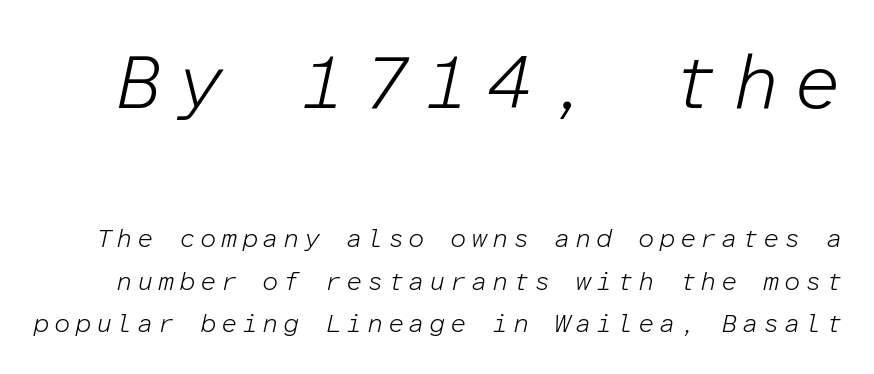
Yep, that's italic — everything's leaning. No heavy texture on the line: the type isn't bold. Quick note: underline off. Successive baselines arrive at the customary interval. The rendering uses typewriter-style spacing with identical character cells.
